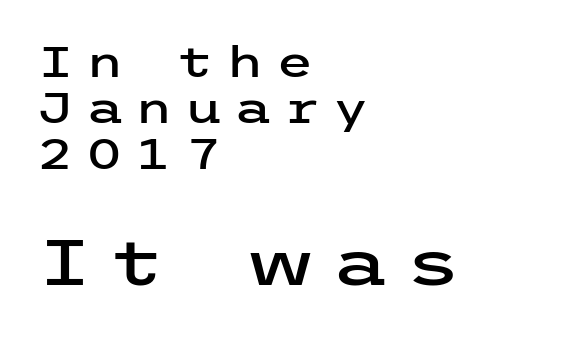
{"serif": "no", "italic": "no", "width": "wide", "stroke_contrast": "low", "x_height": "medium", "underline": "no", "align": "left", "line_spacing": "tight", "line_spacing_ratio": 1.07, "letter_spacing": "wide", "letter_spacing_em": 0.27, "larger_block": "second", "size_ratio": 1.49, "glyph_px": 64}
